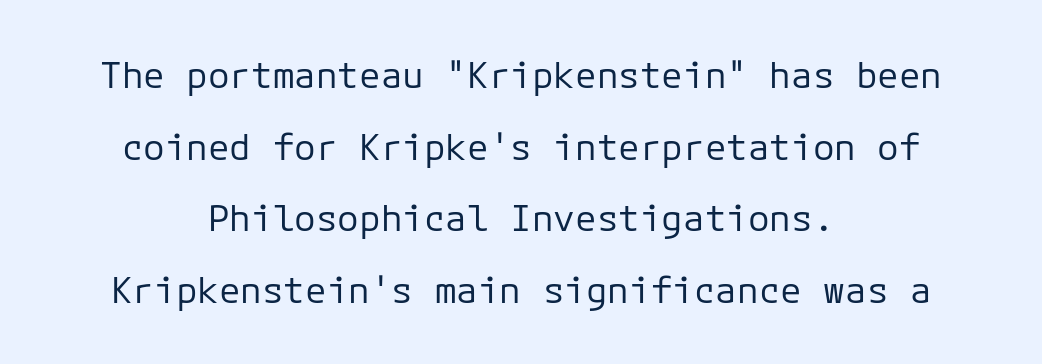
Q: Is the text bold? A: No.
Q: Is the text italic (slanted)? A: No, it is upright.
Q: Is the typeface a serif or a sans-serif typeface? A: Sans-serif.
Q: Is the text underlined? A: No.
Q: How is the paragraph aligned? A: Centered.
Q: Is the spacing between letters normal or unusually wide? A: Normal.
Q: Is the spacing between lines tight, normal or loose? A: Loose.
Q: Width (condensed, normal, or wide)? A: Normal.
Q: Stroke contrast? A: Low.
Q: x-height? A: Medium.
